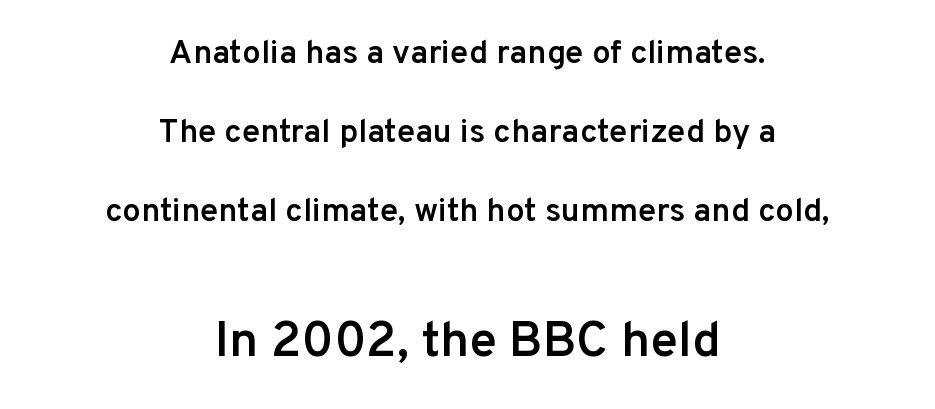
You can tell it's not italic because the verticals are truly vertical. This rendering employs a face without finishing strokes, i.e., a sans-serif. Top chunk: small. Bottom chunk: large. These lines are rendered in a variable-pitch font. Weight: semibold (demi).
